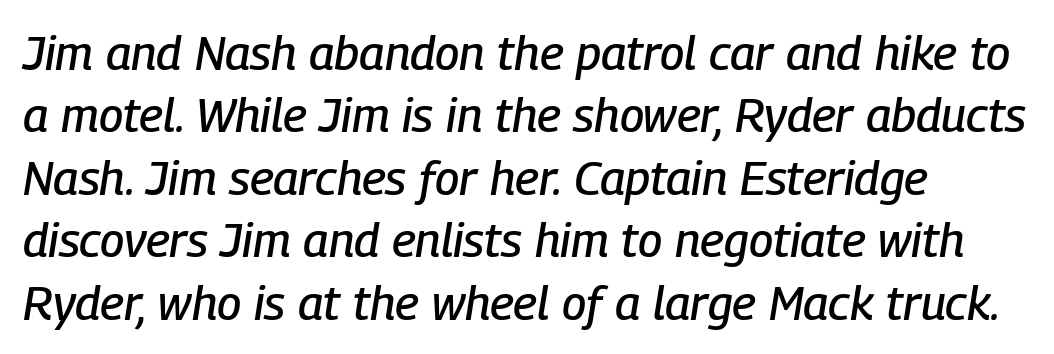
Q: Is the text italic (slanted)? A: Yes, it leans right by about 9 degrees.
Q: Is the text underlined? A: No.
Q: How is the paragraph aligned? A: Left-aligned.
Q: Is the spacing between letters normal or unusually wide? A: Normal.
Q: Is the spacing between lines tight, normal or loose? A: Normal.
Q: Width (condensed, normal, or wide)? A: Condensed.
Q: Stroke contrast? A: Low.
Q: x-height? A: Medium.
Q: Monospaced? A: No.
